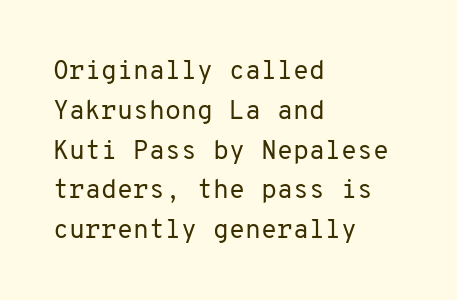
Q: Is the text bold? A: No.
Q: Is the text italic (slanted)? A: No, it is upright.
Q: Is the text underlined? A: No.
Q: How is the paragraph aligned? A: Left-aligned.
Q: Is the spacing between letters normal or unusually wide? A: Normal.
Q: Is the spacing between lines tight, normal or loose? A: Normal.
